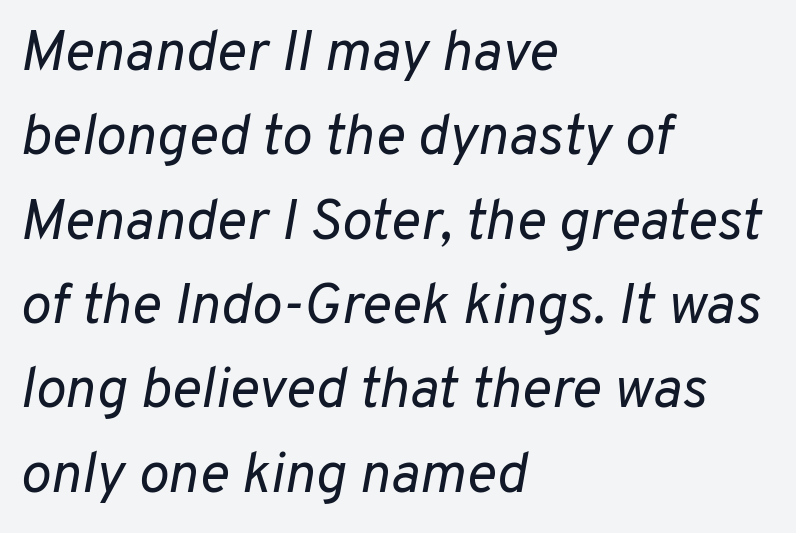
{"italic": "yes", "lean": "right", "slant_degrees": 10, "bold": "no", "weight": "regular", "width": "normal", "stroke_contrast": "low", "x_height": "medium", "monospaced": "no", "underline": "no", "align": "left", "line_spacing": "normal", "line_spacing_ratio": 1.48, "letter_spacing": "normal", "letter_spacing_em": 0.0, "glyph_px": 57}
